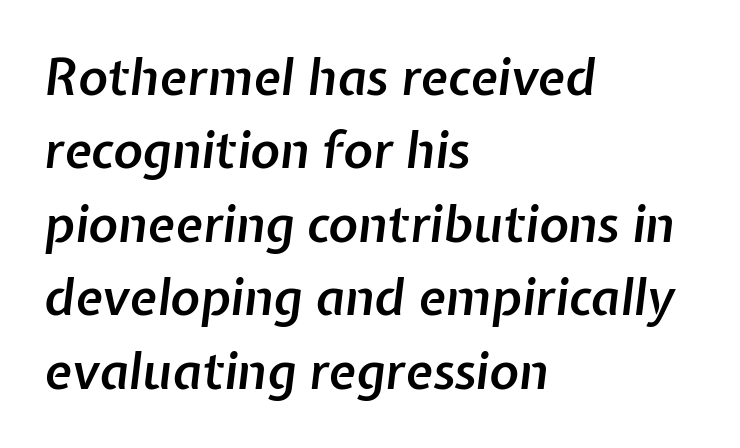
The face used here is proportionally spaced, like ordinary book or web type. The lines sit at an ordinary, default distance from one another. The lines in this sample share a left origin and differ only in where they stop. Letter spacing: default. The string is rendered with underlining switched off.
